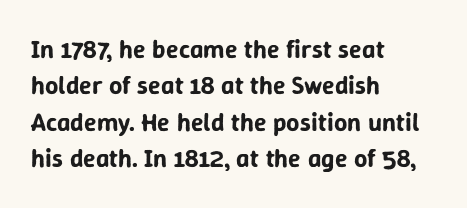
The image shows 26 px text type, upright; set left-aligned, normal line spacing (1.4x), normal letter spacing, not underlined.
